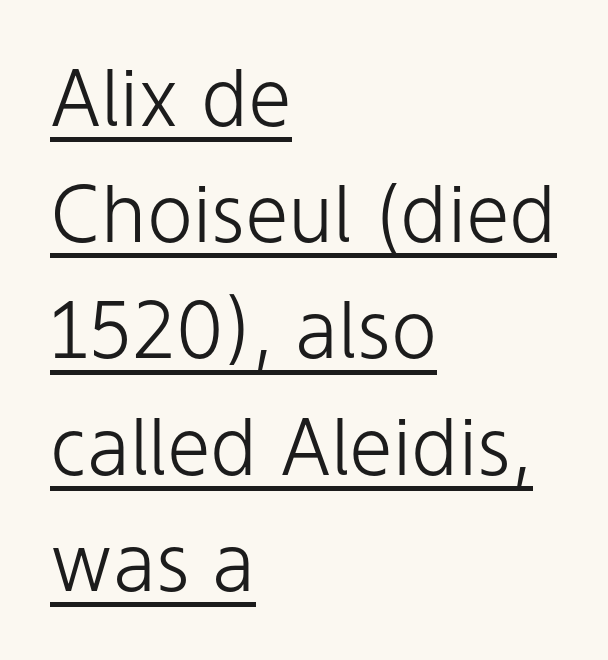
Q: Is the text bold? A: No.
Q: Is the text italic (slanted)? A: No, it is upright.
Q: Is the typeface a serif or a sans-serif typeface? A: Sans-serif.
Q: Is the text underlined? A: Yes.
Q: How is the paragraph aligned? A: Left-aligned.
Q: Is the spacing between letters normal or unusually wide? A: Normal.
Q: Is the spacing between lines tight, normal or loose? A: Normal.
Q: Width (condensed, normal, or wide)? A: Normal.
Q: Stroke contrast? A: Low.
Q: x-height? A: Medium.
Q: Monospaced? A: No.
